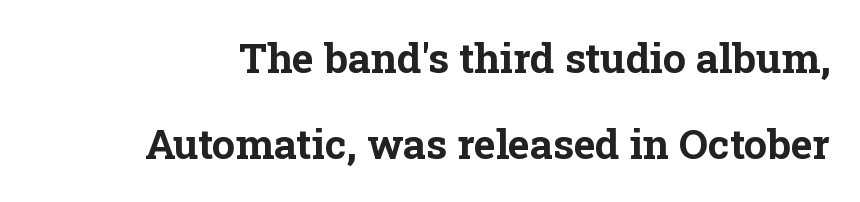
Q: Is the text bold? A: Yes.
Q: Is the text italic (slanted)? A: No, it is upright.
Q: Is the typeface a serif or a sans-serif typeface? A: Serif.
Q: Is the text underlined? A: No.
Q: Is the spacing between letters normal or unusually wide? A: Normal.
Q: Is the spacing between lines tight, normal or loose? A: Loose.
Q: Width (condensed, normal, or wide)? A: Normal.
Q: Stroke contrast? A: Low.
Q: x-height? A: Medium.
Q: Monospaced? A: No.
